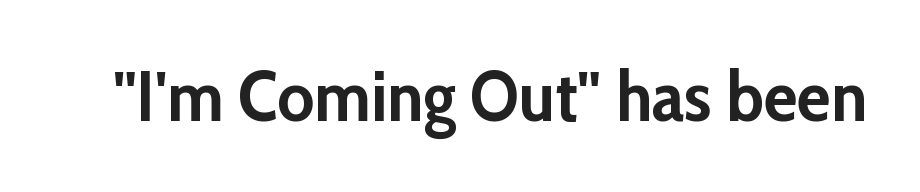
{"serif": "no", "italic": "no", "bold": "yes", "weight": "semibold", "width": "normal", "stroke_contrast": "low", "x_height": "medium", "monospaced": "no", "underline": "no", "letter_spacing": "normal", "letter_spacing_em": 0.0, "glyph_px": 70}
